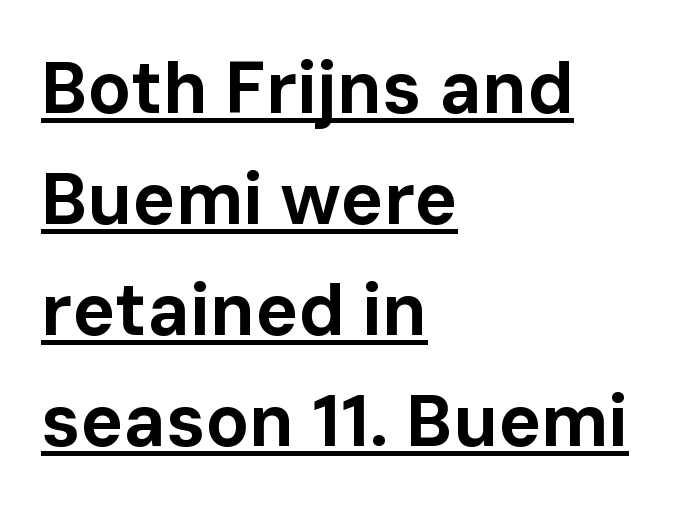
{"serif": "no", "italic": "no", "bold": "yes", "weight": "bold", "width": "normal", "stroke_contrast": "low", "x_height": "medium", "monospaced": "no", "underline": "yes", "align": "left", "line_spacing": "normal", "line_spacing_ratio": 1.54, "letter_spacing": "normal", "letter_spacing_em": 0.0, "glyph_px": 72}
